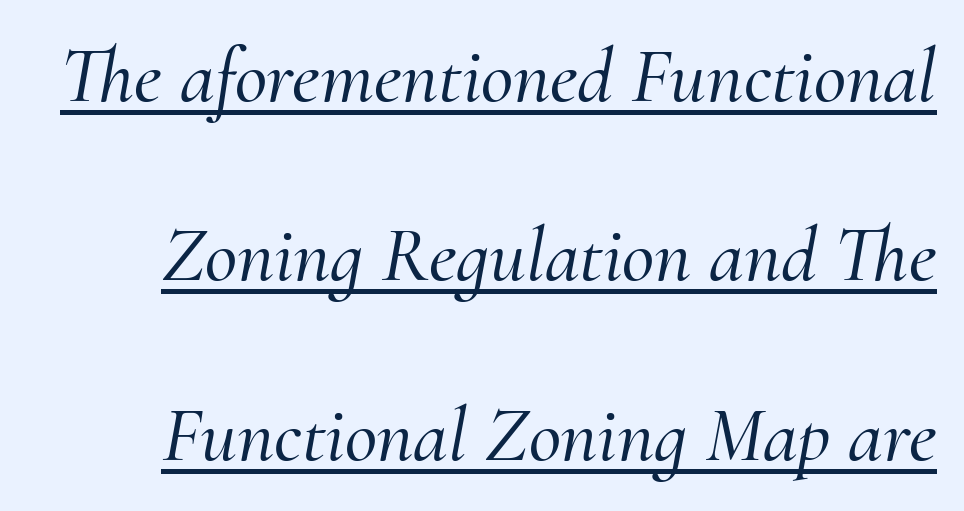
{"serif": "yes", "italic": "yes", "lean": "right", "slant_degrees": 10, "width": "normal", "stroke_contrast": "medium", "x_height": "small", "monospaced": "no", "underline": "yes", "line_spacing": "loose", "line_spacing_ratio": 2.27, "letter_spacing": "normal", "letter_spacing_em": 0.0, "glyph_px": 79}
